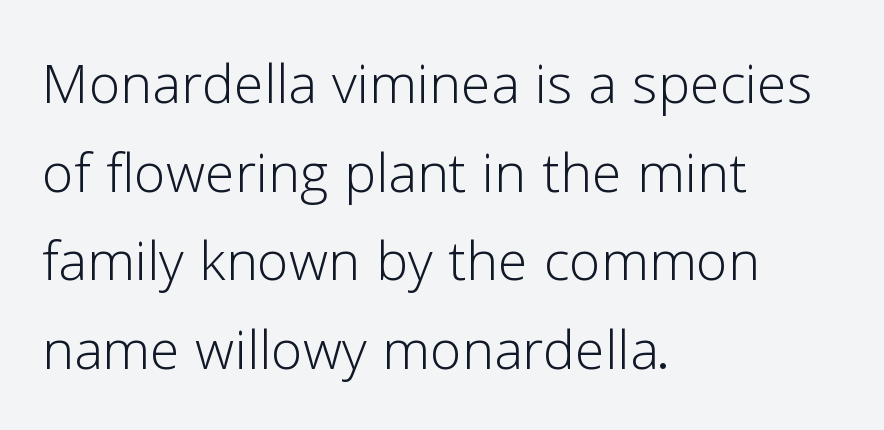
{"serif": "no", "italic": "no", "bold": "no", "weight": "light", "width": "normal", "stroke_contrast": "low", "x_height": "medium", "monospaced": "no", "underline": "no", "align": "left", "line_spacing_ratio": 1.23, "letter_spacing": "normal", "letter_spacing_em": 0.0, "glyph_px": 72}
